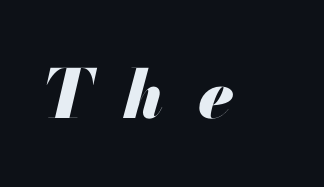
The image shows 67 px heavy type, italic (leaning right); set unusually wide letter spacing (+0.49 em), not underlined; medium stroke contrast and a small x-height.
